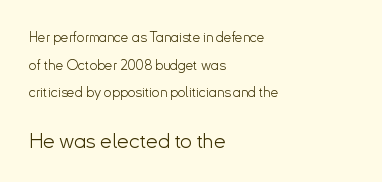
These lines are set flush left with a ragged right edge. The designer dialed line spacing up above the default. Letters rest on an invisible, unmarked baseline. This sample uses an upright cut, with every glyph sitting square on the baseline. Which chunk is bigger? The second one — the bottom block dwarfs the top.
